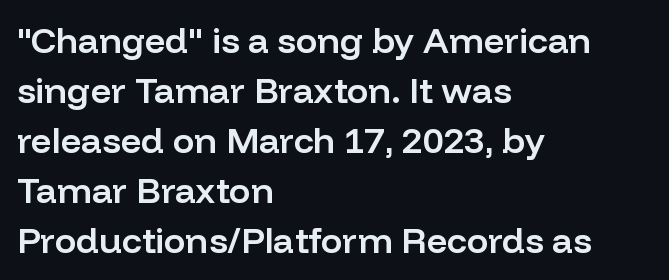
These lines keep a tight, regular rhythm from letter to letter. A normal amount of white space separates one row of letters from the next. This rendering features lettering with no underline. Horizontal alignment here is leftward, the default for most running prose.
